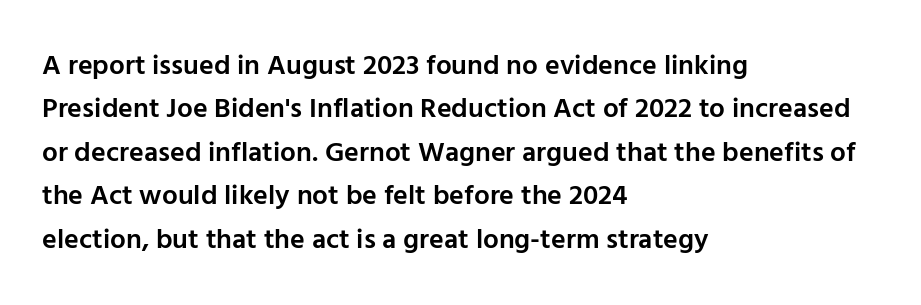
The image shows 28 px semibold sans-serif type, upright; set left-aligned, normal line spacing (1.55x), normal letter spacing, not underlined; low stroke contrast and a medium x-height.
